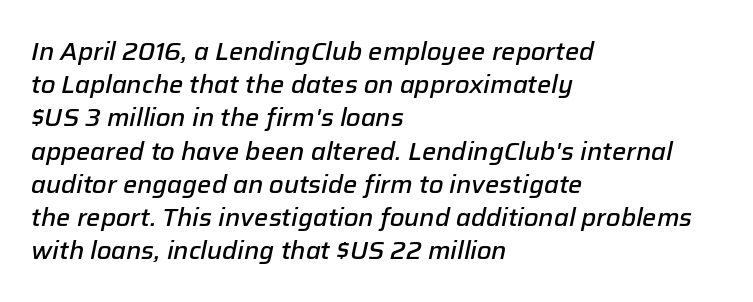
The image shows 25 px text type, italic (leaning right); set left-aligned, normal line spacing (1.33x), normal letter spacing, not underlined.
